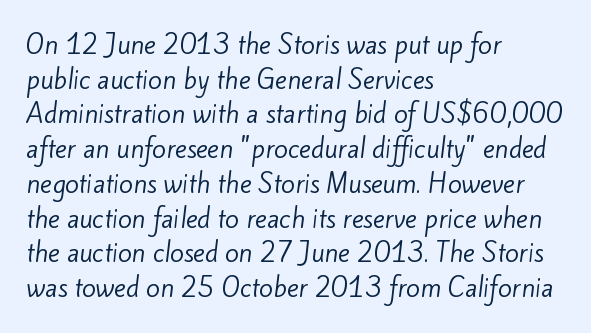
These lines keep a tight, regular rhythm from letter to letter. Quick note: underline off. This sample is left-justified, so line endings fall wherever the words run out. The cut favours lightness, reaching ordinary text weight at its darkest. Leading matches the norm, producing a regular column.
